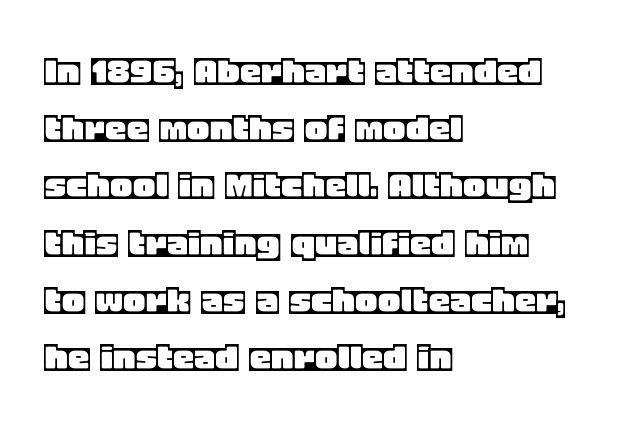
Q: Is the text italic (slanted)? A: No, it is upright.
Q: Is the text underlined? A: No.
Q: How is the paragraph aligned? A: Left-aligned.
Q: Is the spacing between letters normal or unusually wide? A: Normal.
Q: Is the spacing between lines tight, normal or loose? A: Normal.
Q: Width (condensed, normal, or wide)? A: Normal.
Q: x-height? A: Large.
Q: Monospaced? A: No.
